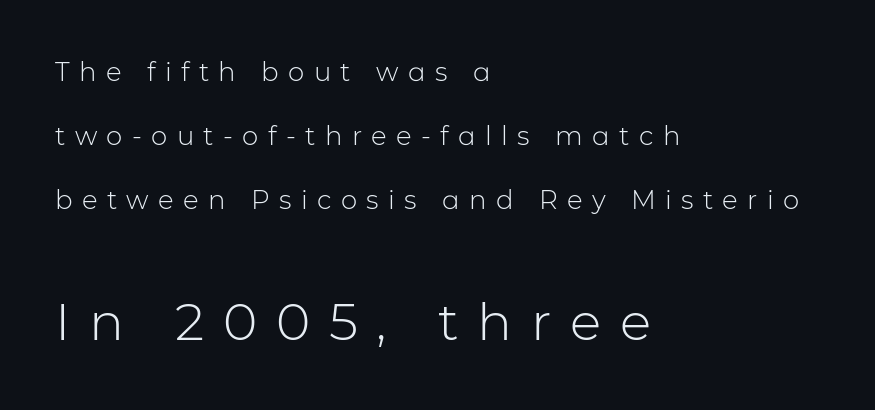
Q: Is the text bold? A: No.
Q: Is the text italic (slanted)? A: No, it is upright.
Q: Is the typeface a serif or a sans-serif typeface? A: Sans-serif.
Q: Is the text underlined? A: No.
Q: How is the paragraph aligned? A: Left-aligned.
Q: Is the spacing between letters normal or unusually wide? A: Unusually wide.
Q: Is the spacing between lines tight, normal or loose? A: Loose.
Q: Which block of text is set in a larger size, the first (top) or the second (bottom)? A: The second (bottom) one.
Q: Width (condensed, normal, or wide)? A: Normal.
Q: Stroke contrast? A: Low.
Q: x-height? A: Medium.
Q: Monospaced? A: No.
